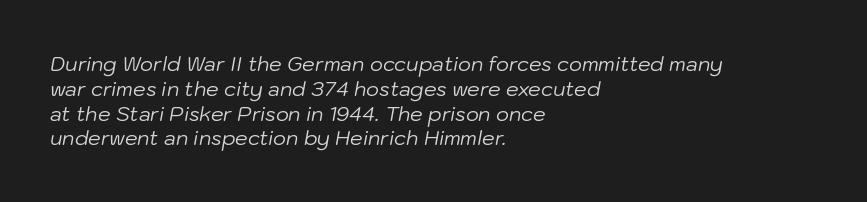
{"italic": "yes", "lean": "right", "slant_degrees": 10, "bold": "no", "underline": "no", "align": "left", "line_spacing_ratio": 1.24, "letter_spacing": "normal", "letter_spacing_em": 0.0, "glyph_px": 20}
